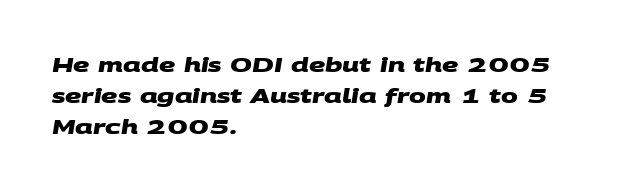
Q: Is the text bold? A: Yes.
Q: Is the text underlined? A: No.
Q: How is the paragraph aligned? A: Left-aligned.
Q: Is the spacing between letters normal or unusually wide? A: Normal.
Q: Is the spacing between lines tight, normal or loose? A: Normal.
